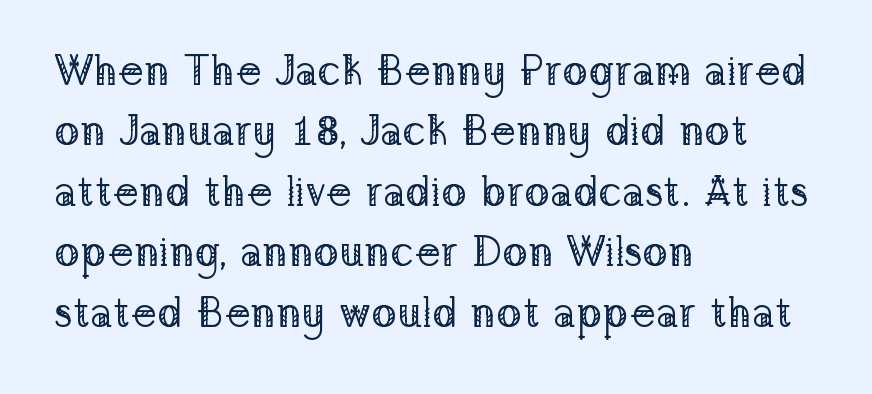
Q: Is the text bold? A: No.
Q: Is the text italic (slanted)? A: No, it is upright.
Q: Is the typeface a serif or a sans-serif typeface? A: Serif.
Q: Is the text underlined? A: No.
Q: How is the paragraph aligned? A: Left-aligned.
Q: Is the spacing between letters normal or unusually wide? A: Normal.
Q: Is the spacing between lines tight, normal or loose? A: Normal.
Q: Width (condensed, normal, or wide)? A: Normal.
Q: Stroke contrast? A: Low.
Q: x-height? A: Medium.
Q: Monospaced? A: No.
